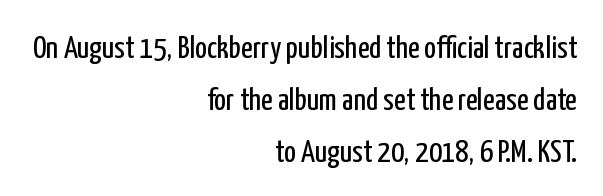
Q: Is the text bold? A: No.
Q: Is the text italic (slanted)? A: No, it is upright.
Q: Is the typeface a serif or a sans-serif typeface? A: Sans-serif.
Q: Is the text underlined? A: No.
Q: How is the paragraph aligned? A: Right-aligned.
Q: Is the spacing between letters normal or unusually wide? A: Normal.
Q: Is the spacing between lines tight, normal or loose? A: Normal.
Q: Width (condensed, normal, or wide)? A: Condensed.
Q: Stroke contrast? A: Low.
Q: x-height? A: Medium.
Q: Monospaced? A: No.
